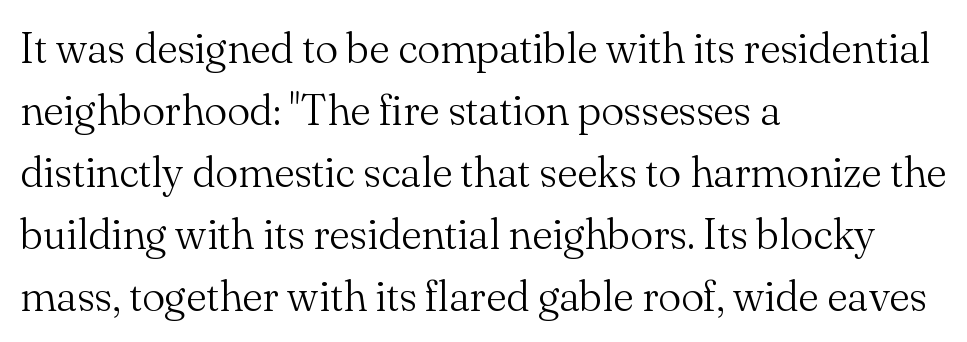
One glance says typical: line gaps are just what's usual. Rule under the text: the space is simply empty. Default kerning and tracking; the words read as compact shapes. Is this a sans? No — the strokes have serifs. The letters advance in unequal steps, a hallmark of proportional type.
